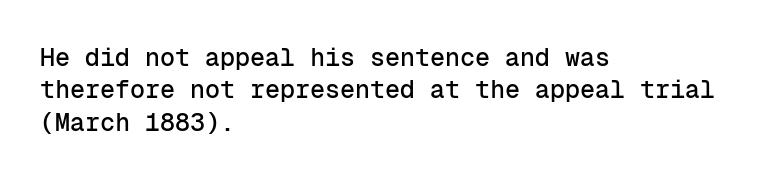
Q: Is the text italic (slanted)? A: No, it is upright.
Q: Is the text underlined? A: No.
Q: How is the paragraph aligned? A: Left-aligned.
Q: Is the spacing between letters normal or unusually wide? A: Normal.
Q: Is the spacing between lines tight, normal or loose? A: Normal.
